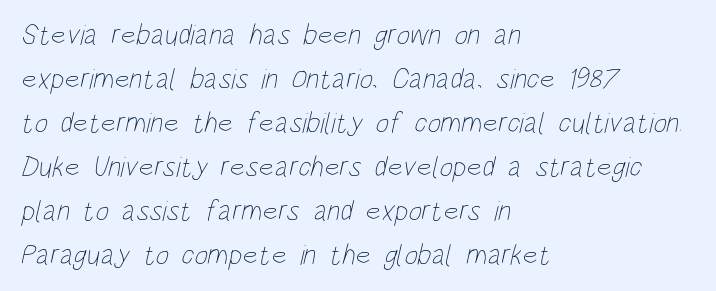
{"bold": "no", "weight": "thin", "width": "condensed", "stroke_contrast": "low", "x_height": "large", "monospaced": "no", "underline": "no", "align": "left", "line_spacing": "normal", "line_spacing_ratio": 1.52, "letter_spacing": "normal", "letter_spacing_em": 0.0, "glyph_px": 29}
